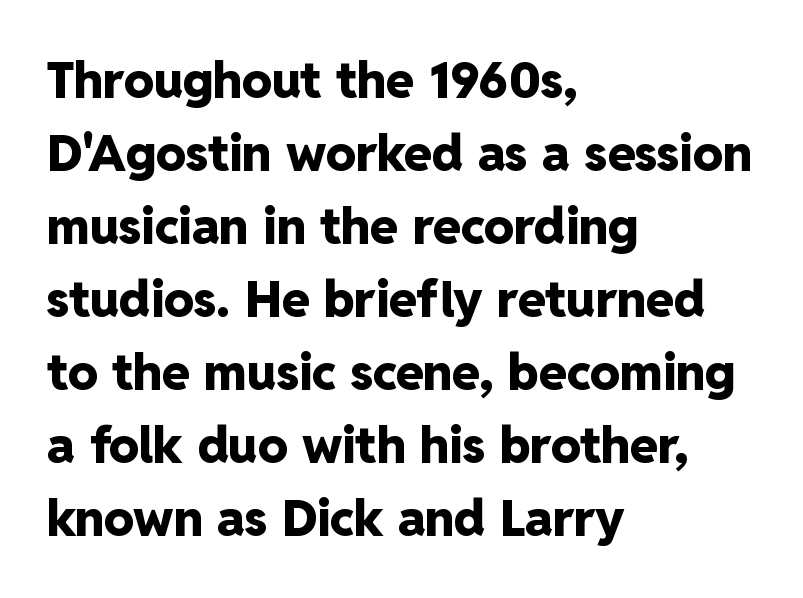
This sample has the flowing, uneven cadence of proportional lettering. These lines keep a tight, regular rhythm from letter to letter. Grotesque or geometric, the face here clearly has no serifs. The glyphs are unaccompanied by any horizontal stroke below them. The lettering holds an erect, upright posture throughout. Reading down the column, the eye jumps a familiar distance to each next line.
